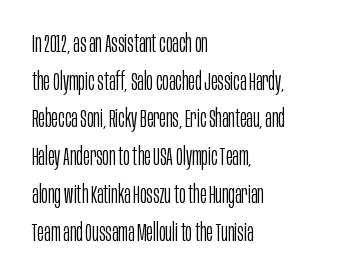
Q: Is the text bold? A: No.
Q: Is the text italic (slanted)? A: No, it is upright.
Q: Is the text underlined? A: No.
Q: How is the paragraph aligned? A: Left-aligned.
Q: Is the spacing between letters normal or unusually wide? A: Normal.
Q: Is the spacing between lines tight, normal or loose? A: Normal.
